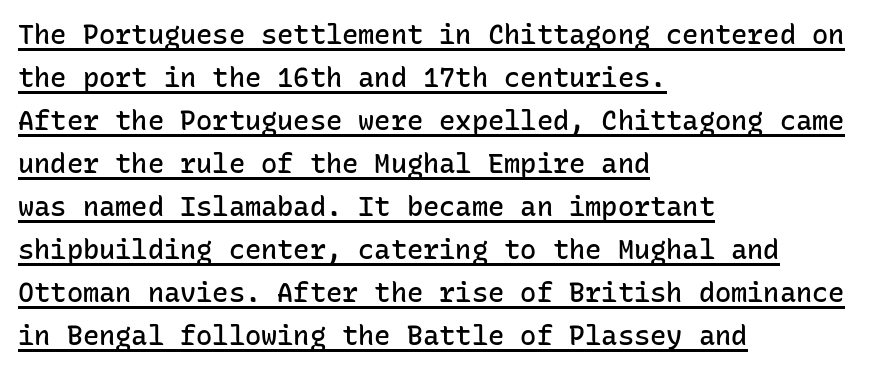
Q: Is the text bold? A: Semi-bold.
Q: Is the text italic (slanted)? A: No, it is upright.
Q: Is the text underlined? A: Yes.
Q: How is the paragraph aligned? A: Left-aligned.
Q: Is the spacing between letters normal or unusually wide? A: Normal.
Q: Is the spacing between lines tight, normal or loose? A: Normal.
